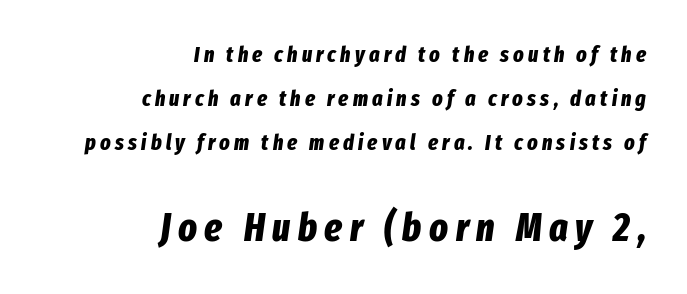
The image shows 39 px bold, condensed type, italic (leaning right); set right-aligned, loose line spacing (2.0x), not underlined; the second (bottom) block is 1.77x larger; low stroke contrast and a medium x-height.
